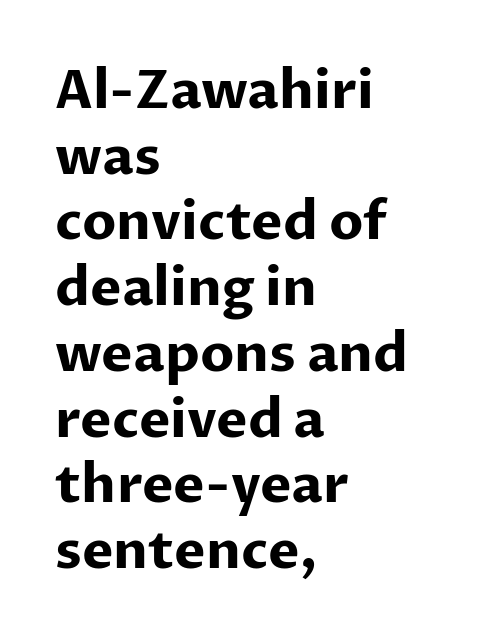
Q: Is the text bold? A: Yes.
Q: Is the text italic (slanted)? A: No, it is upright.
Q: Is the typeface a serif or a sans-serif typeface? A: Sans-serif.
Q: Is the text underlined? A: No.
Q: How is the paragraph aligned? A: Left-aligned.
Q: Is the spacing between letters normal or unusually wide? A: Normal.
Q: Width (condensed, normal, or wide)? A: Normal.
Q: Stroke contrast? A: Low.
Q: x-height? A: Medium.
Q: Monospaced? A: No.
